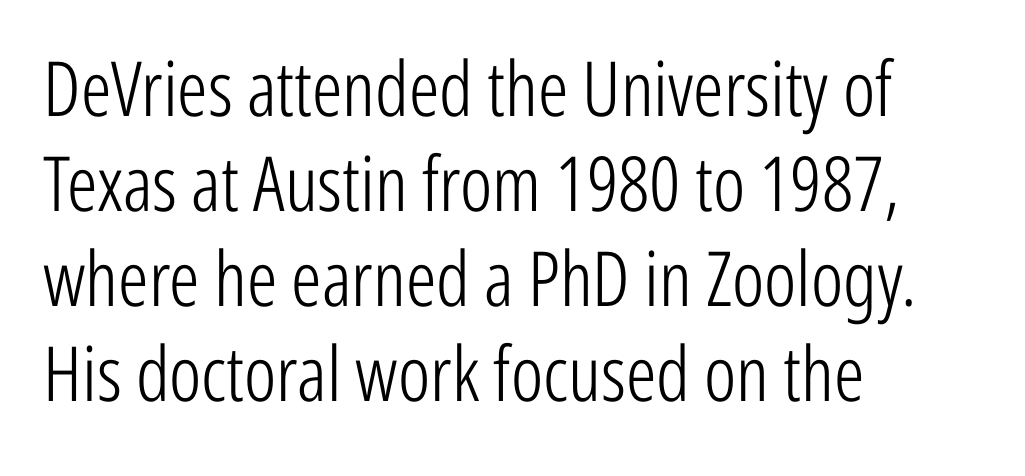
{"serif": "no", "italic": "no", "bold": "no", "weight": "light", "width": "condensed", "stroke_contrast": "low", "x_height": "medium", "monospaced": "no", "underline": "no", "align": "left", "line_spacing": "normal", "line_spacing_ratio": 1.25, "letter_spacing": "normal", "letter_spacing_em": 0.0, "glyph_px": 76}
